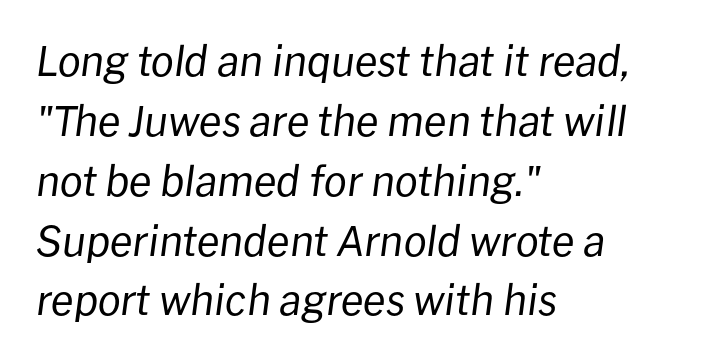
The image shows 41 px regular-weight type, italic (leaning right); set left-aligned, normal line spacing (1.46x), normal letter spacing, not underlined; low stroke contrast and a medium x-height.
